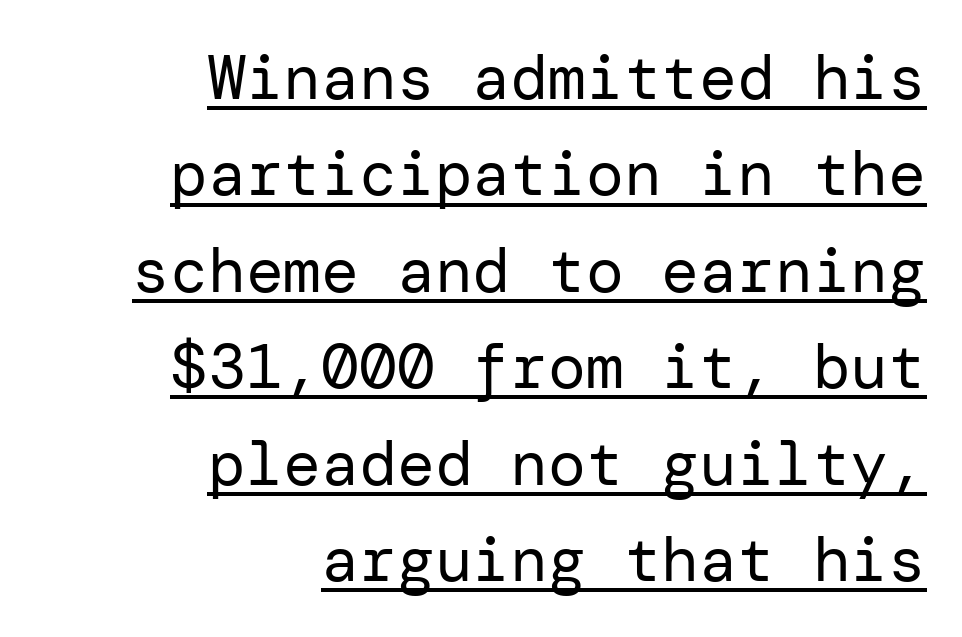
The image shows 63 px regular-weight sans-serif type, upright; set right-aligned, normal line spacing (1.53x), normal letter spacing, underlined; low stroke contrast and a medium x-height.
